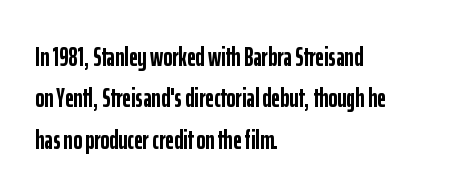
Q: Is the text bold? A: Yes.
Q: Is the text italic (slanted)? A: No, it is upright.
Q: Is the text underlined? A: No.
Q: How is the paragraph aligned? A: Left-aligned.
Q: Is the spacing between letters normal or unusually wide? A: Normal.
Q: Is the spacing between lines tight, normal or loose? A: Normal.
